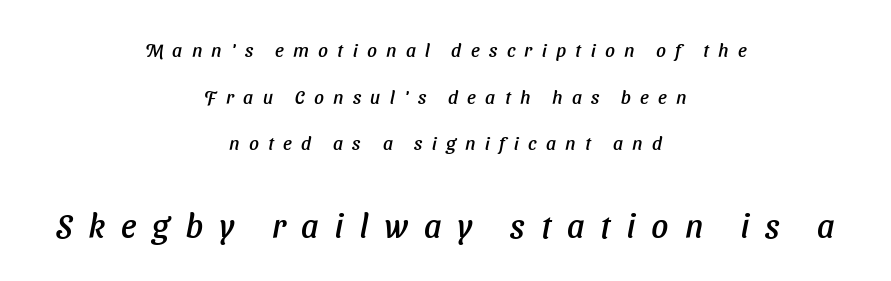
The image shows 33 px text type, italic (leaning right); set centered, loose line spacing (2.46x), unusually wide letter spacing (+0.49 em), not underlined; the second (bottom) block is 1.74x larger; low stroke contrast and a medium x-height.
